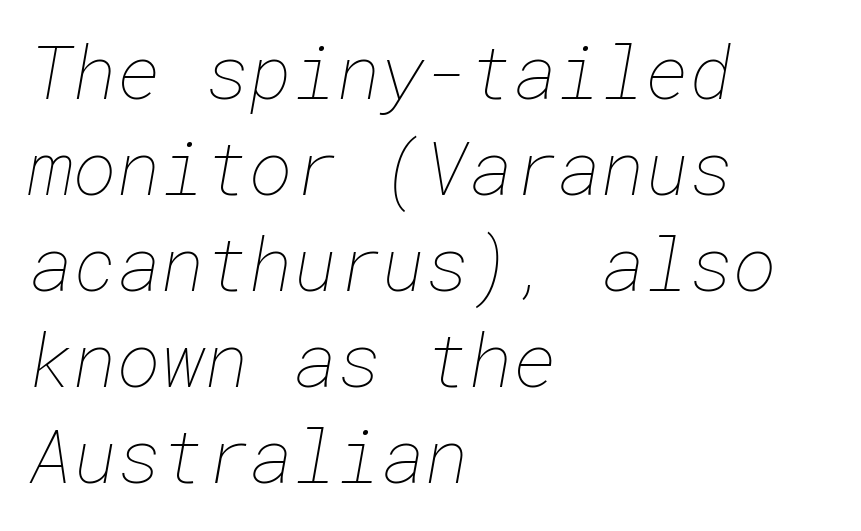
The image shows 75 px thin type; set left-aligned, normal line spacing (1.28x), normal letter spacing, not underlined; low stroke contrast and a medium x-height.
